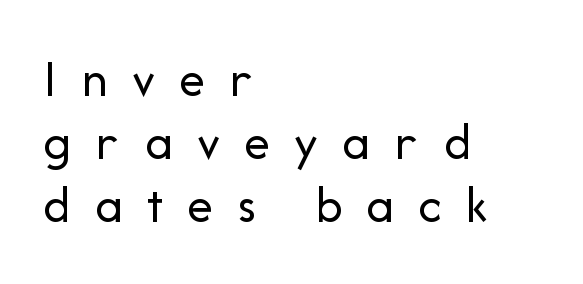
{"serif": "no", "italic": "no", "bold": "no", "weight": "regular", "width": "normal", "stroke_contrast": "low", "x_height": "medium", "monospaced": "no", "underline": "no", "align": "left", "line_spacing_ratio": 1.19, "letter_spacing": "wide", "letter_spacing_em": 0.45, "glyph_px": 53}
